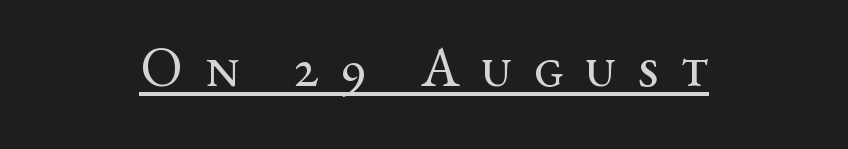
{"serif": "yes", "italic": "no", "bold": "no", "weight": "regular", "width": "wide", "stroke_contrast": "medium", "x_height": "medium", "monospaced": "no", "underline": "yes", "letter_spacing": "wide", "letter_spacing_em": 0.39, "glyph_px": 56}
